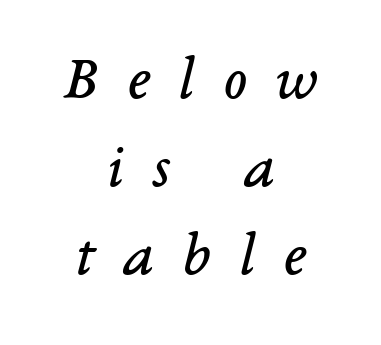
{"serif": "yes", "italic": "yes", "lean": "right", "slant_degrees": 14, "bold": "no", "weight": "regular", "width": "normal", "stroke_contrast": "low", "x_height": "medium", "monospaced": "no", "underline": "no", "align": "center", "line_spacing": "normal", "line_spacing_ratio": 1.4, "letter_spacing": "wide", "letter_spacing_em": 0.45, "glyph_px": 63}
